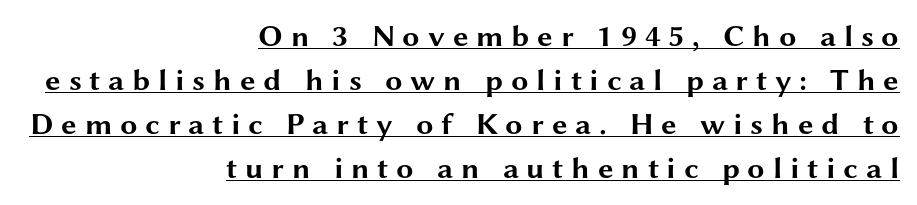
Q: Is the text bold? A: Yes.
Q: Is the text italic (slanted)? A: No, it is upright.
Q: Is the typeface a serif or a sans-serif typeface? A: Sans-serif.
Q: Is the text underlined? A: Yes.
Q: How is the paragraph aligned? A: Right-aligned.
Q: Is the spacing between letters normal or unusually wide? A: Unusually wide.
Q: Is the spacing between lines tight, normal or loose? A: Normal.
Q: Width (condensed, normal, or wide)? A: Wide.
Q: Stroke contrast? A: Medium.
Q: x-height? A: Medium.
Q: Monospaced? A: No.
